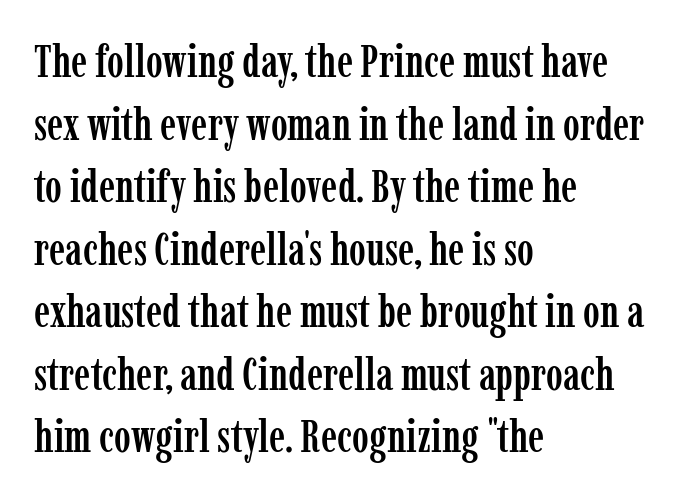
{"serif": "yes", "italic": "no", "width": "condensed", "stroke_contrast": "low", "x_height": "medium", "monospaced": "no", "underline": "no", "align": "left", "line_spacing": "normal", "line_spacing_ratio": 1.39, "letter_spacing": "normal", "letter_spacing_em": 0.0, "glyph_px": 45}
